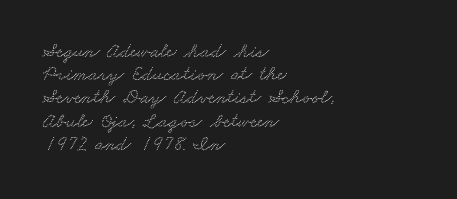
Q: Is the text underlined? A: No.
Q: How is the paragraph aligned? A: Left-aligned.
Q: Is the spacing between letters normal or unusually wide? A: Normal.
